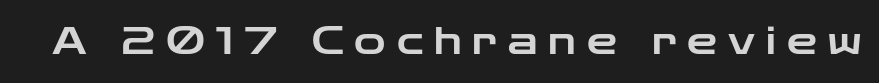
The image shows 38 px wide sans-serif type, upright; set unusually wide letter spacing (+0.29 em), not underlined; low stroke contrast and a medium x-height.
